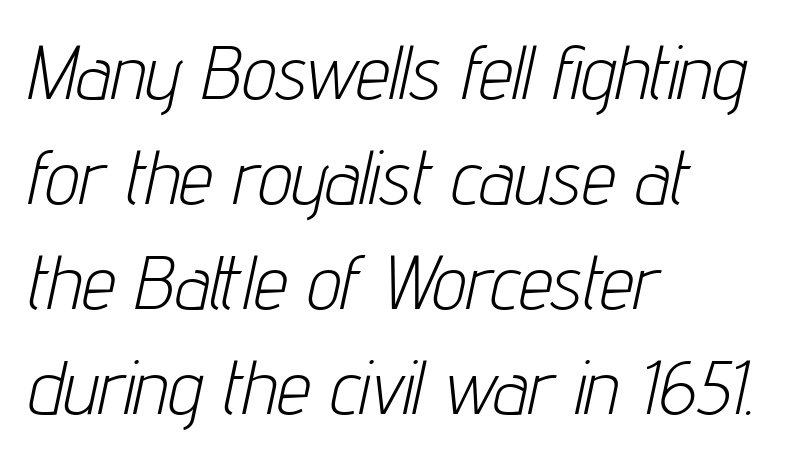
{"italic": "yes", "lean": "right", "slant_degrees": 12, "bold": "no", "weight": "light", "width": "condensed", "stroke_contrast": "low", "x_height": "medium", "monospaced": "no", "underline": "no", "align": "left", "line_spacing": "normal", "line_spacing_ratio": 1.38, "letter_spacing": "normal", "letter_spacing_em": 0.0, "glyph_px": 76}
